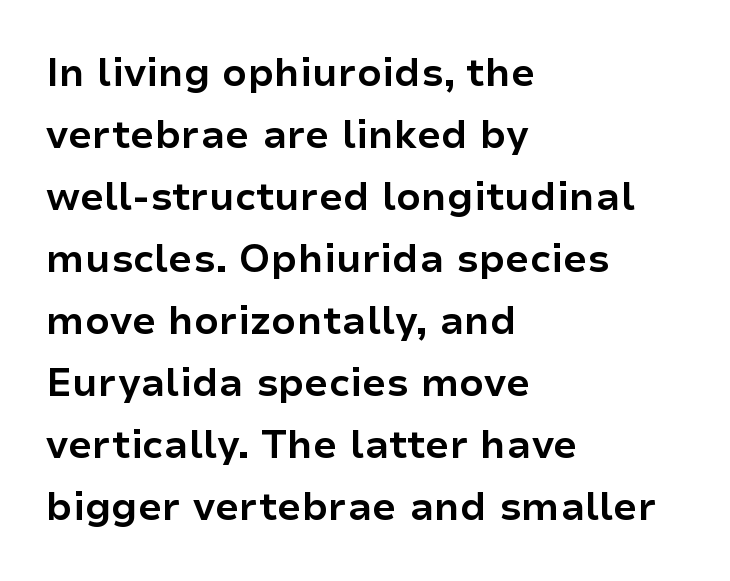
The image shows 39 px bold sans-serif type, upright; set left-aligned, normal line spacing (1.59x), normal letter spacing, not underlined; low stroke contrast and a medium x-height.
